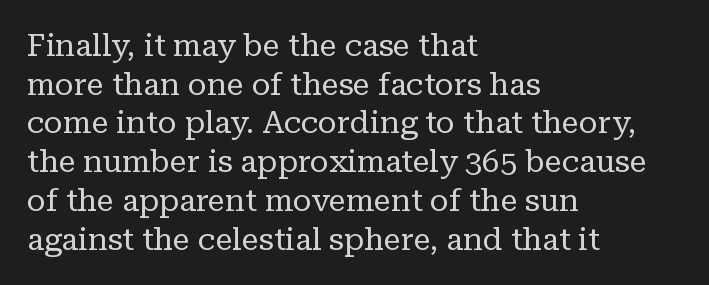
Q: Is the text bold? A: No.
Q: Is the text italic (slanted)? A: No, it is upright.
Q: Is the typeface a serif or a sans-serif typeface? A: Serif.
Q: Is the text underlined? A: No.
Q: How is the paragraph aligned? A: Left-aligned.
Q: Is the spacing between letters normal or unusually wide? A: Normal.
Q: Is the spacing between lines tight, normal or loose? A: Normal.
Q: Width (condensed, normal, or wide)? A: Normal.
Q: Stroke contrast? A: Low.
Q: x-height? A: Medium.
Q: Monospaced? A: No.
